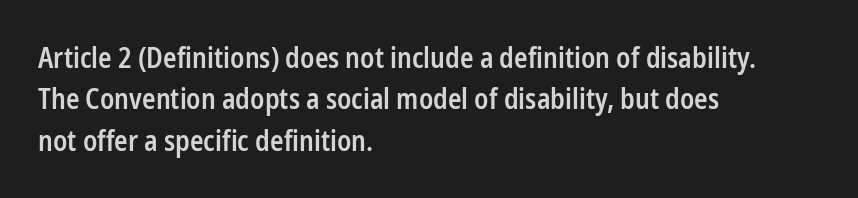
{"serif": "no", "italic": "no", "bold": "semi", "weight": "semibold", "width": "condensed", "stroke_contrast": "low", "x_height": "medium", "monospaced": "no", "underline": "no", "align": "left", "line_spacing": "normal", "line_spacing_ratio": 1.48, "letter_spacing": "normal", "letter_spacing_em": 0.0, "glyph_px": 28}
